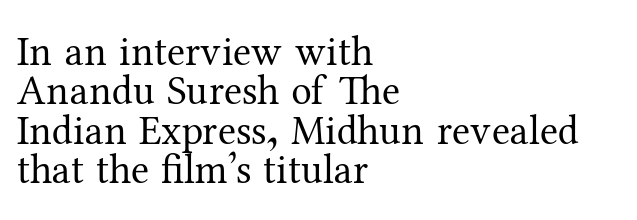
{"serif": "yes", "italic": "no", "bold": "no", "weight": "regular", "width": "normal", "stroke_contrast": "medium", "x_height": "medium", "monospaced": "no", "underline": "no", "align": "left", "line_spacing": "tight", "line_spacing_ratio": 0.96, "letter_spacing": "normal", "letter_spacing_em": 0.0, "glyph_px": 41}
